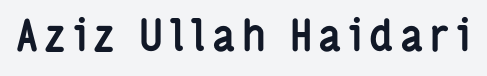
Any mark beneath the type? The region is blank. The letters stand straight up with perfectly vertical stems. Look at the stroke-to-counter ratio: heavy, a bold. Unlike a traditional serif, this face leaves its strokes unadorned. Is this a fixed-width face? No — the glyphs have proportional, varying widths.
